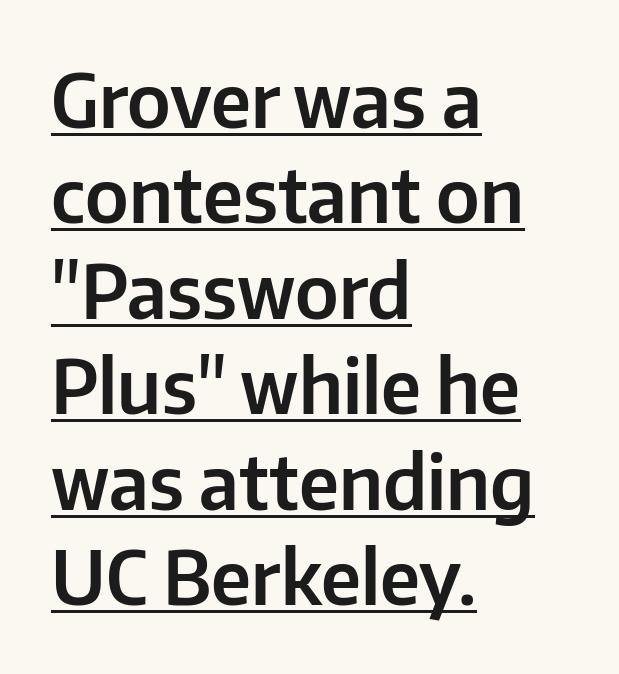
Q: Is the text italic (slanted)? A: No, it is upright.
Q: Is the typeface a serif or a sans-serif typeface? A: Sans-serif.
Q: Is the text underlined? A: Yes.
Q: How is the paragraph aligned? A: Left-aligned.
Q: Is the spacing between letters normal or unusually wide? A: Normal.
Q: Is the spacing between lines tight, normal or loose? A: Normal.
Q: Width (condensed, normal, or wide)? A: Normal.
Q: Stroke contrast? A: Low.
Q: x-height? A: Medium.
Q: Monospaced? A: No.
